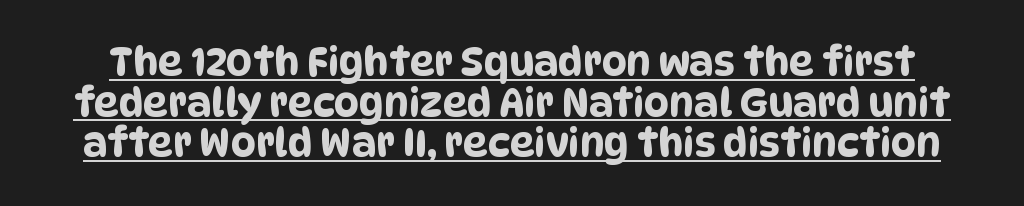
The vertical gap from one line to the next is small. The type family on display is of the sans-serif kind. Looks like regular typesetting: each glyph gets only the width it needs. Caption: standard tracking, unaltered. A rule runs beneath these lines of type.
